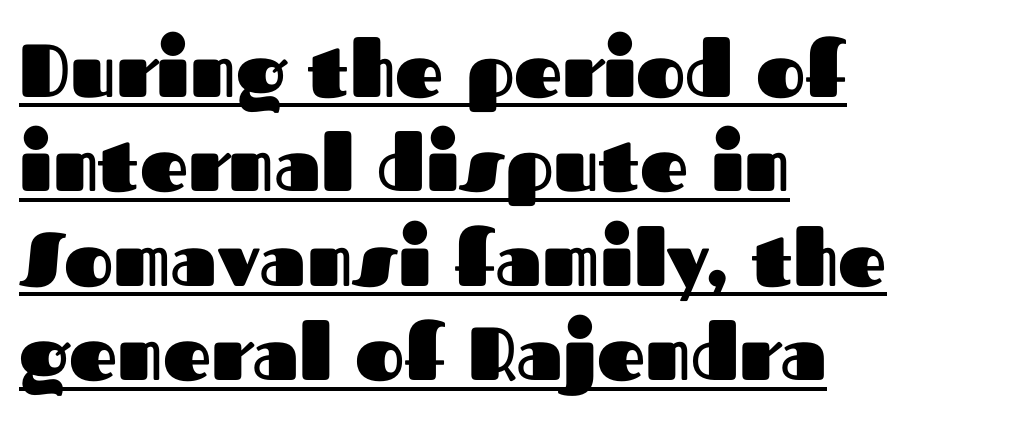
Q: Is the text bold? A: Yes.
Q: Is the text italic (slanted)? A: No, it is upright.
Q: Is the typeface a serif or a sans-serif typeface? A: Sans-serif.
Q: Is the text underlined? A: Yes.
Q: How is the paragraph aligned? A: Left-aligned.
Q: Is the spacing between letters normal or unusually wide? A: Normal.
Q: Is the spacing between lines tight, normal or loose? A: Normal.
Q: Width (condensed, normal, or wide)? A: Normal.
Q: Stroke contrast? A: Medium.
Q: x-height? A: Medium.
Q: Monospaced? A: No.
